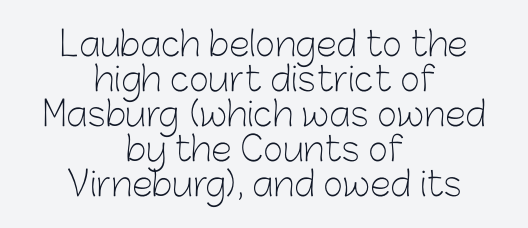
Rule under the text: the space is simply empty. Leading: reduced. This is sans-serif lettering, the kind often seen on screens and signage. Letter spacing: default.
